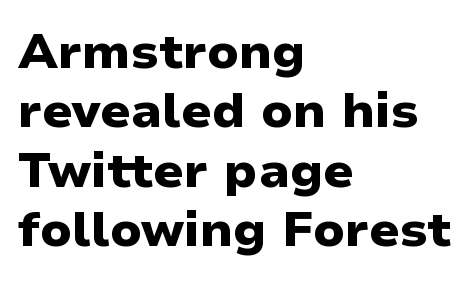
{"serif": "no", "italic": "no", "bold": "yes", "weight": "heavy", "width": "normal", "stroke_contrast": "low", "x_height": "medium", "monospaced": "no", "underline": "no", "align": "left", "line_spacing_ratio": 1.21, "letter_spacing": "normal", "letter_spacing_em": 0.0, "glyph_px": 49}
